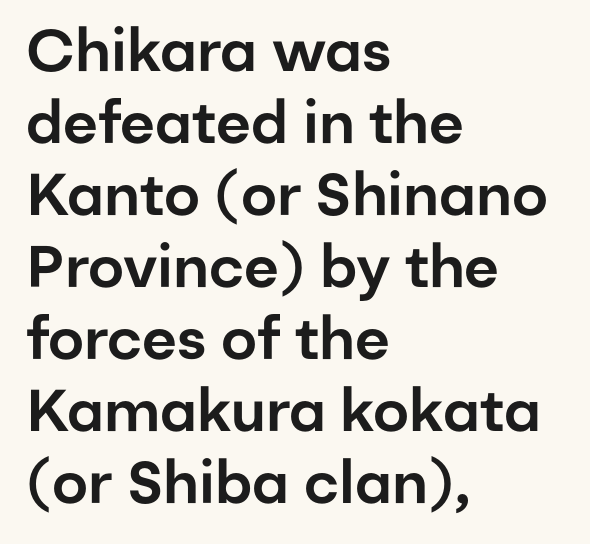
The image shows 59 px sans-serif type, upright; set left-aligned, line spacing 1.22x, normal letter spacing, not underlined; low stroke contrast and a medium x-height.
